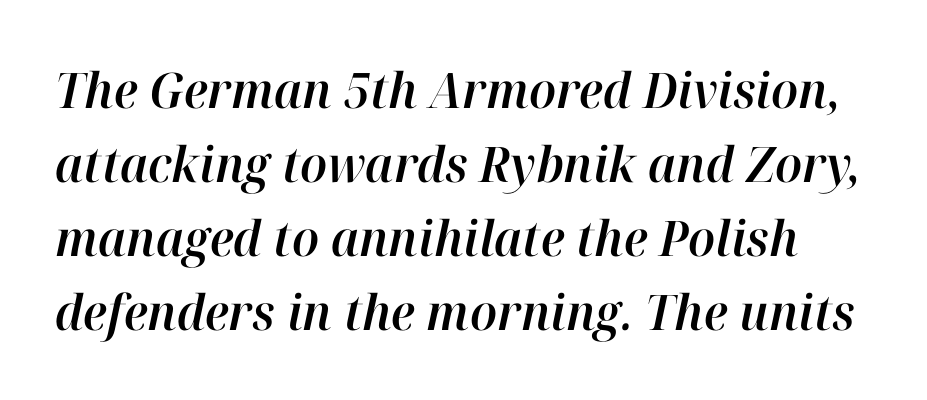
The image shows 49 px text type, italic (leaning right); set normal line spacing (1.51x), normal letter spacing, not underlined; high stroke contrast and a medium x-height.
